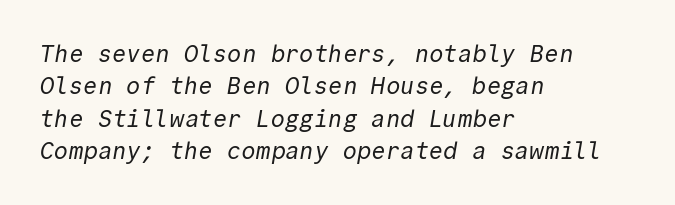
{"bold": "no", "underline": "no", "align": "left", "line_spacing": "normal", "line_spacing_ratio": 1.35, "letter_spacing": "normal", "letter_spacing_em": 0.0, "glyph_px": 24}
